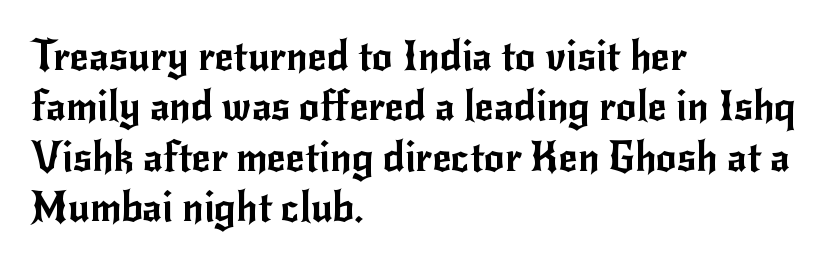
Q: Is the text italic (slanted)? A: No, it is upright.
Q: Is the typeface a serif or a sans-serif typeface? A: Sans-serif.
Q: Is the text underlined? A: No.
Q: How is the paragraph aligned? A: Left-aligned.
Q: Is the spacing between letters normal or unusually wide? A: Normal.
Q: Width (condensed, normal, or wide)? A: Normal.
Q: Stroke contrast? A: Low.
Q: x-height? A: Small.
Q: Monospaced? A: No.
